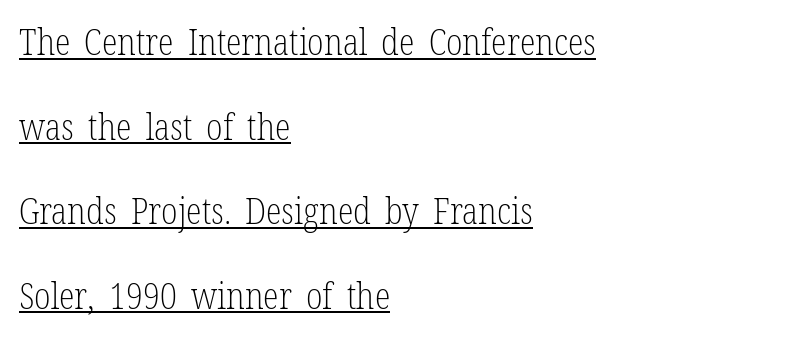
The image shows 36 px light, condensed serif type, upright; set left-aligned, loose line spacing (2.35x), normal letter spacing, underlined; low stroke contrast and a medium x-height.
